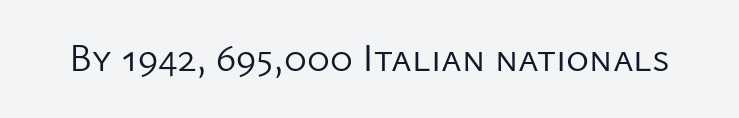
The image shows 39 px regular-weight sans-serif type, upright; set normal letter spacing, not underlined; low stroke contrast and a medium x-height.
